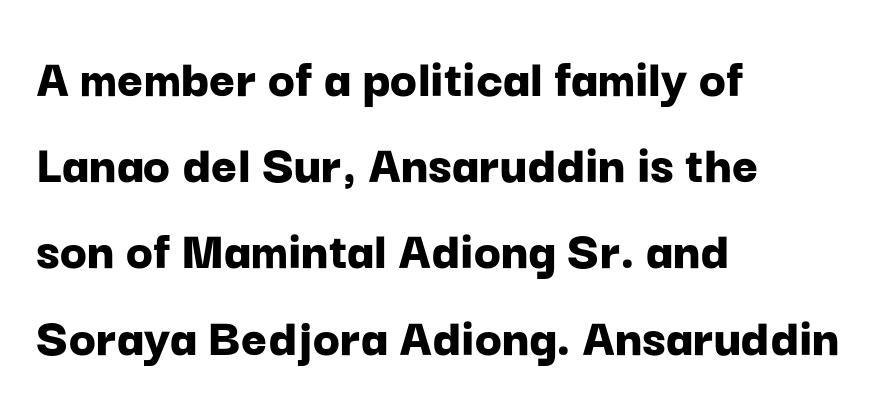
Q: Is the text bold? A: Yes.
Q: Is the text italic (slanted)? A: No, it is upright.
Q: Is the typeface a serif or a sans-serif typeface? A: Sans-serif.
Q: Is the text underlined? A: No.
Q: How is the paragraph aligned? A: Left-aligned.
Q: Is the spacing between letters normal or unusually wide? A: Normal.
Q: Is the spacing between lines tight, normal or loose? A: Normal.
Q: Width (condensed, normal, or wide)? A: Normal.
Q: Stroke contrast? A: Low.
Q: x-height? A: Medium.
Q: Monospaced? A: No.
